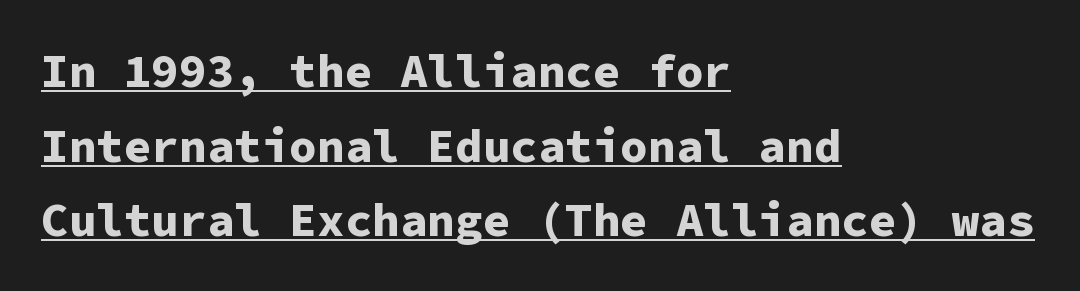
Q: Is the text bold? A: Yes.
Q: Is the text italic (slanted)? A: No, it is upright.
Q: Is the typeface a serif or a sans-serif typeface? A: Sans-serif.
Q: Is the text underlined? A: Yes.
Q: How is the paragraph aligned? A: Left-aligned.
Q: Is the spacing between letters normal or unusually wide? A: Normal.
Q: Is the spacing between lines tight, normal or loose? A: Normal.
Q: Width (condensed, normal, or wide)? A: Normal.
Q: Stroke contrast? A: Low.
Q: x-height? A: Medium.
Q: Monospaced? A: Yes.
